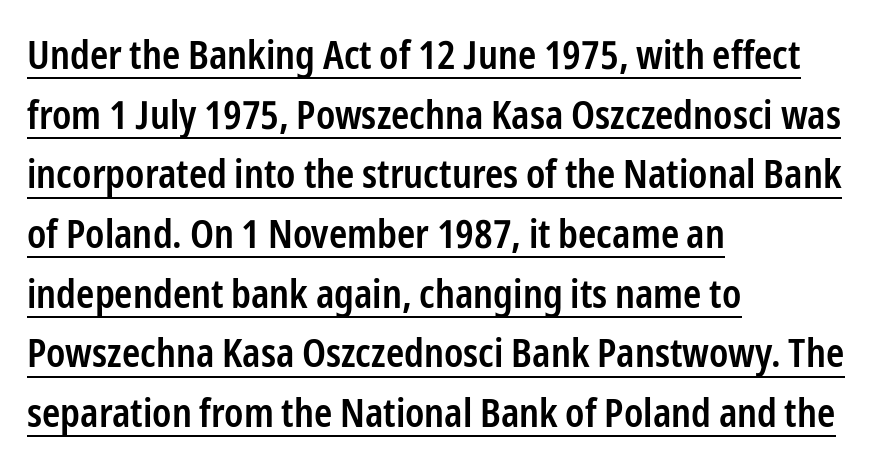
The image shows 39 px semibold, condensed sans-serif type, upright; set left-aligned, normal line spacing (1.53x), normal letter spacing, underlined; low stroke contrast and a medium x-height.
